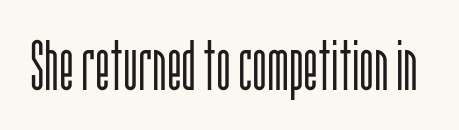
{"serif": "no", "italic": "no", "bold": "no", "weight": "light", "width": "condensed", "stroke_contrast": "low", "x_height": "large", "monospaced": "no", "underline": "no", "letter_spacing": "normal", "letter_spacing_em": 0.0, "glyph_px": 70}
